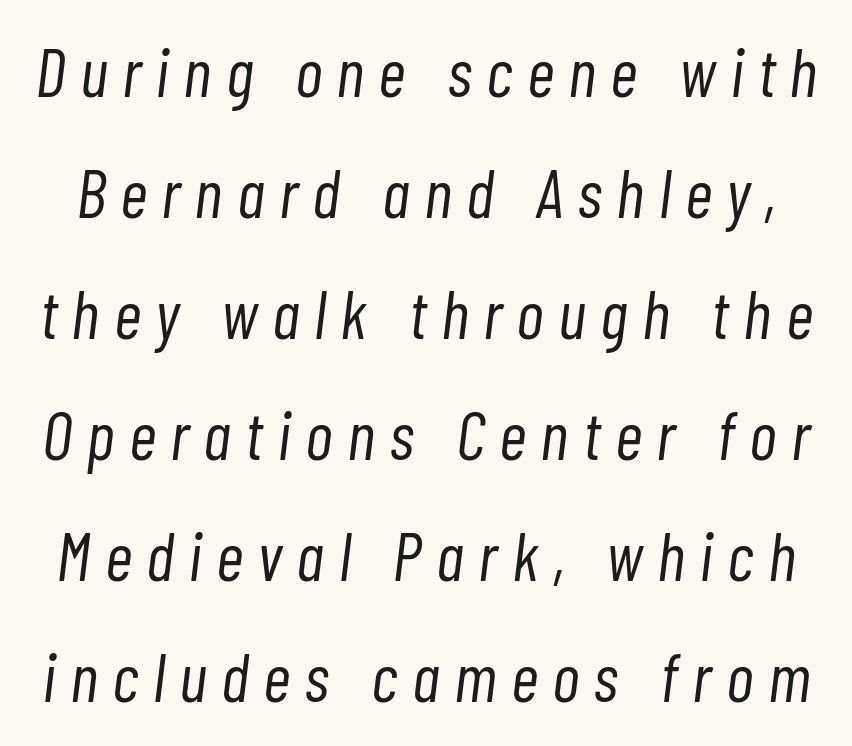
Q: Is the text bold? A: No.
Q: Is the text italic (slanted)? A: Yes, it leans right by about 7 degrees.
Q: Is the text underlined? A: No.
Q: Is the spacing between letters normal or unusually wide? A: Unusually wide.
Q: Width (condensed, normal, or wide)? A: Condensed.
Q: Stroke contrast? A: Low.
Q: x-height? A: Medium.
Q: Monospaced? A: No.
